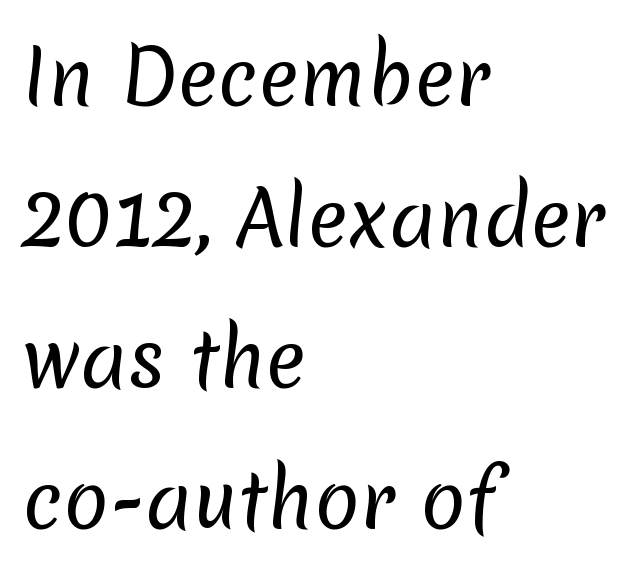
{"serif": "no", "bold": "no", "weight": "regular", "width": "normal", "stroke_contrast": "low", "x_height": "medium", "monospaced": "no", "underline": "no", "align": "left", "line_spacing_ratio": 1.88, "letter_spacing": "normal", "letter_spacing_em": 0.0, "glyph_px": 75}
